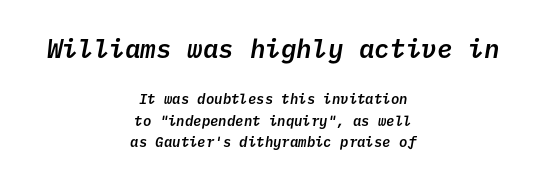
Q: Is the text bold? A: Semi-bold.
Q: Is the text underlined? A: No.
Q: How is the paragraph aligned? A: Centered.
Q: Is the spacing between letters normal or unusually wide? A: Normal.
Q: Is the spacing between lines tight, normal or loose? A: Normal.
Q: Which block of text is set in a larger size, the first (top) or the second (bottom)? A: The first (top) one.
